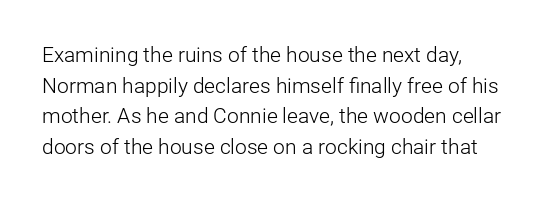
{"italic": "no", "bold": "no", "underline": "no", "align": "left", "line_spacing": "normal", "line_spacing_ratio": 1.46, "letter_spacing": "normal", "letter_spacing_em": 0.0, "glyph_px": 21}
